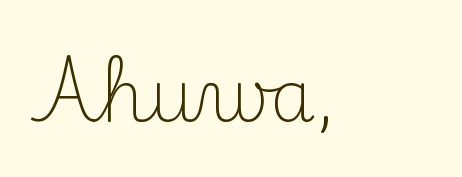
Q: Is the text bold? A: No.
Q: Is the text italic (slanted)? A: No, it is upright.
Q: Is the typeface a serif or a sans-serif typeface? A: Serif.
Q: Is the text underlined? A: No.
Q: Is the spacing between letters normal or unusually wide? A: Normal.
Q: Width (condensed, normal, or wide)? A: Normal.
Q: Stroke contrast? A: Medium.
Q: x-height? A: Small.
Q: Monospaced? A: No.
